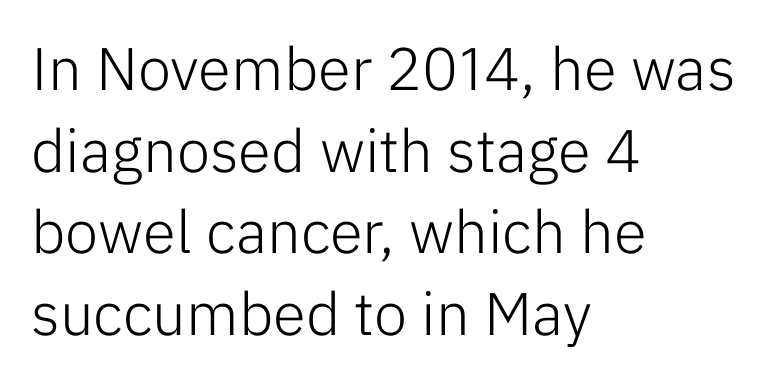
Q: Is the text bold? A: No.
Q: Is the text italic (slanted)? A: No, it is upright.
Q: Is the typeface a serif or a sans-serif typeface? A: Sans-serif.
Q: Is the text underlined? A: No.
Q: How is the paragraph aligned? A: Left-aligned.
Q: Is the spacing between letters normal or unusually wide? A: Normal.
Q: Is the spacing between lines tight, normal or loose? A: Normal.
Q: Width (condensed, normal, or wide)? A: Normal.
Q: Stroke contrast? A: Low.
Q: x-height? A: Medium.
Q: Monospaced? A: No.
